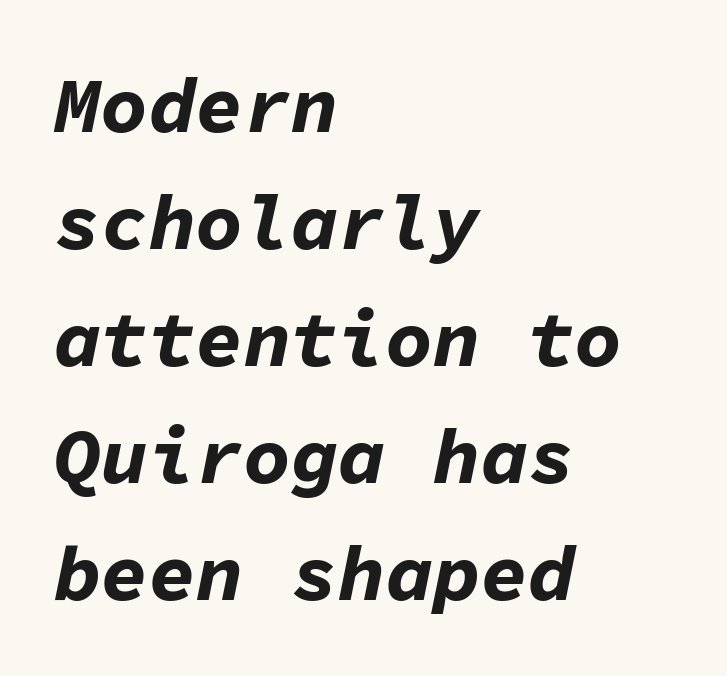
Normally led — the rows are evenly, conventionally spaced. The zone under the glyphs is completely vacant. In terms of letterspacing, this is plain default setting. These lines are rendered in a fixed-pitch font.
